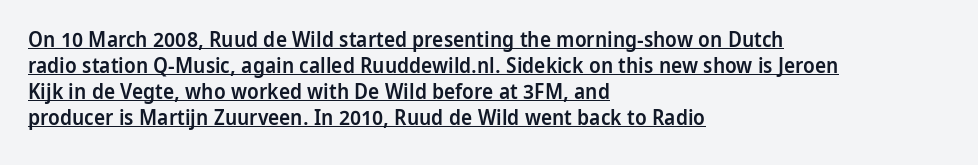
{"italic": "no", "bold": "semi", "underline": "yes", "align": "left", "line_spacing_ratio": 1.24, "letter_spacing": "normal", "letter_spacing_em": 0.0, "glyph_px": 21}
